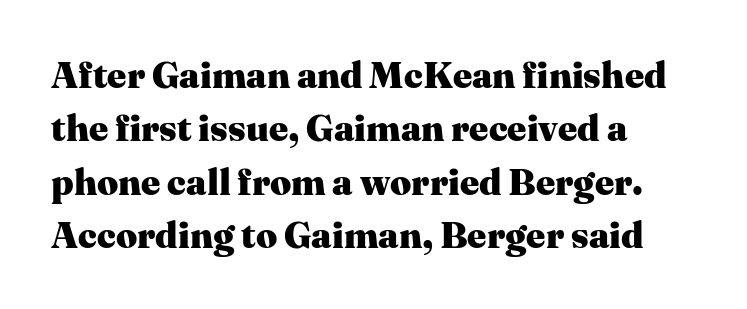
Q: Is the text bold? A: Yes.
Q: Is the text italic (slanted)? A: No, it is upright.
Q: Is the typeface a serif or a sans-serif typeface? A: Serif.
Q: Is the text underlined? A: No.
Q: How is the paragraph aligned? A: Left-aligned.
Q: Is the spacing between letters normal or unusually wide? A: Normal.
Q: Is the spacing between lines tight, normal or loose? A: Normal.
Q: Width (condensed, normal, or wide)? A: Normal.
Q: Stroke contrast? A: Medium.
Q: x-height? A: Medium.
Q: Monospaced? A: No.
